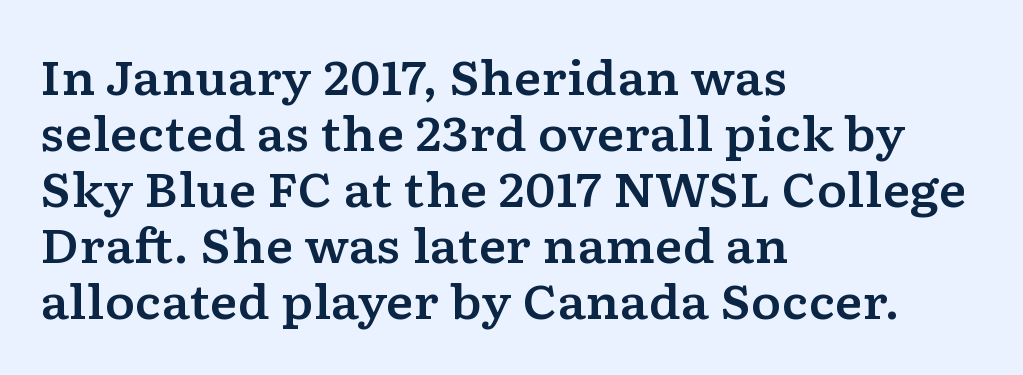
The image shows 46 px wide serif type, upright; set left-aligned, line spacing 1.22x, normal letter spacing, not underlined; low stroke contrast and a medium x-height.
